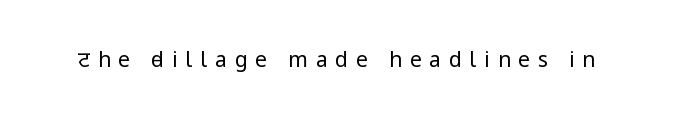
{"italic": "no", "bold": "no", "underline": "no", "letter_spacing": "wide", "letter_spacing_em": 0.37, "glyph_px": 21}
